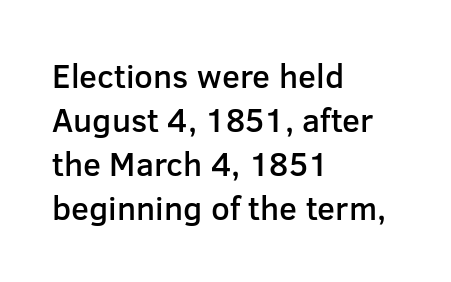
The image shows 33 px semibold sans-serif type, upright; set left-aligned, normal line spacing (1.33x), normal letter spacing, not underlined; low stroke contrast and a medium x-height.
